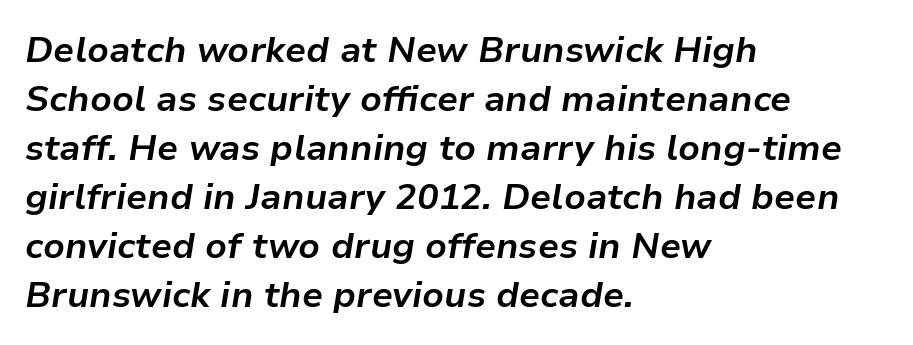
The image shows 36 px bold type, italic (leaning right); set left-aligned, normal line spacing (1.36x), normal letter spacing, not underlined; low stroke contrast and a medium x-height.
